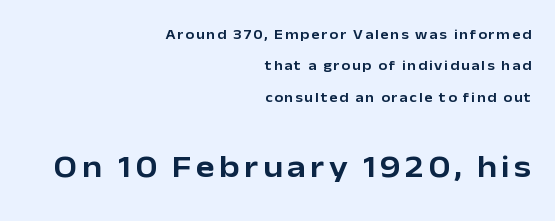
Check under the words: just untouched page. Regarding serifs, this sample does without them. Students, observe: this is what heavily led, spacious text looks like. The following chunk of copy outweighs the initial chunk in type size.
